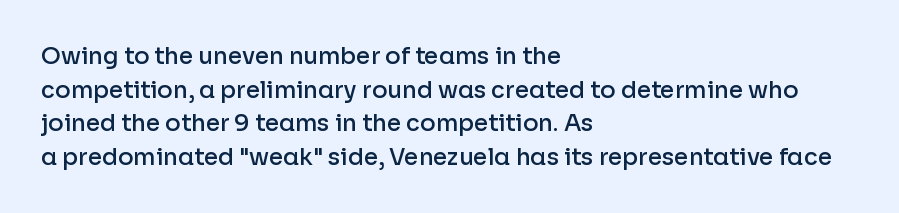
Q: Is the text bold? A: Semi-bold.
Q: Is the text italic (slanted)? A: No, it is upright.
Q: Is the text underlined? A: No.
Q: How is the paragraph aligned? A: Left-aligned.
Q: Is the spacing between letters normal or unusually wide? A: Normal.
Q: Is the spacing between lines tight, normal or loose? A: Normal.
